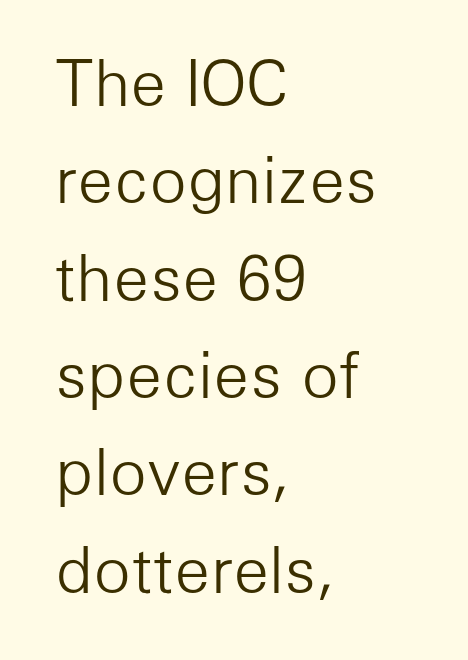
Q: Is the text bold? A: No.
Q: Is the text italic (slanted)? A: No, it is upright.
Q: Is the typeface a serif or a sans-serif typeface? A: Sans-serif.
Q: Is the text underlined? A: No.
Q: How is the paragraph aligned? A: Left-aligned.
Q: Is the spacing between letters normal or unusually wide? A: Normal.
Q: Is the spacing between lines tight, normal or loose? A: Normal.
Q: Width (condensed, normal, or wide)? A: Normal.
Q: Stroke contrast? A: Low.
Q: x-height? A: Medium.
Q: Monospaced? A: No.
